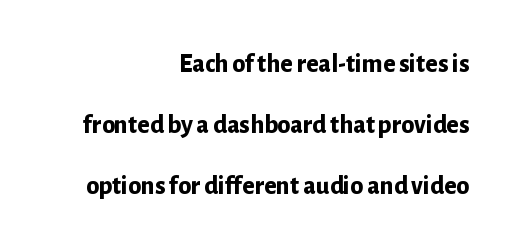
The image shows 26 px bold type, upright; set right-aligned, loose line spacing (2.35x), normal letter spacing, not underlined.
